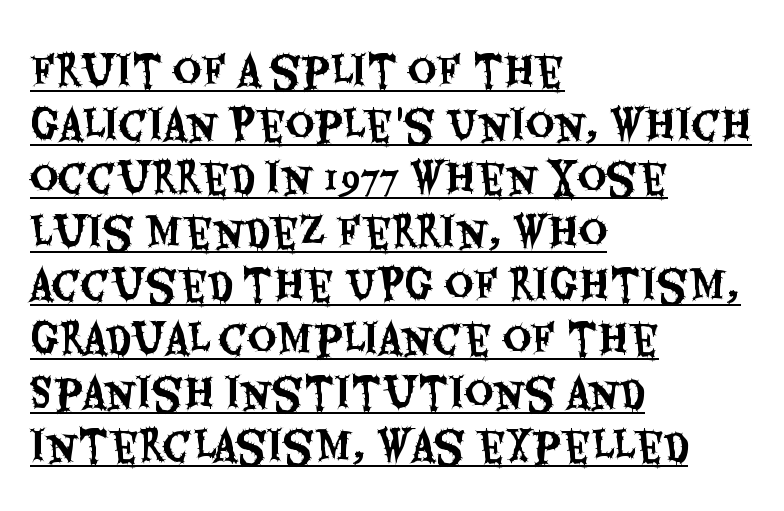
Q: Is the text italic (slanted)? A: No, it is upright.
Q: Is the typeface a serif or a sans-serif typeface? A: Sans-serif.
Q: Is the text underlined? A: Yes.
Q: How is the paragraph aligned? A: Left-aligned.
Q: Is the spacing between letters normal or unusually wide? A: Normal.
Q: Is the spacing between lines tight, normal or loose? A: Normal.
Q: Width (condensed, normal, or wide)? A: Condensed.
Q: Stroke contrast? A: Medium.
Q: x-height? A: Large.
Q: Monospaced? A: No.
